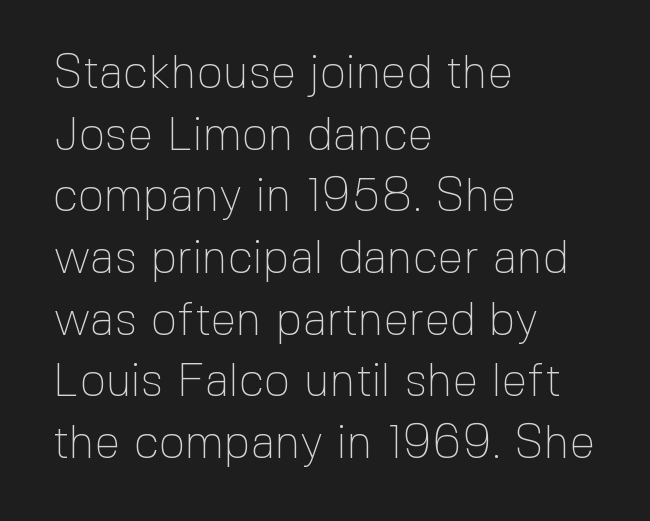
Every character sits straight up, as roman type does. These lines stack with their left ends in a neat column. The letters advance in unequal steps, a hallmark of proportional type. Are there feet on the stems? There aren't — it's a sans.
